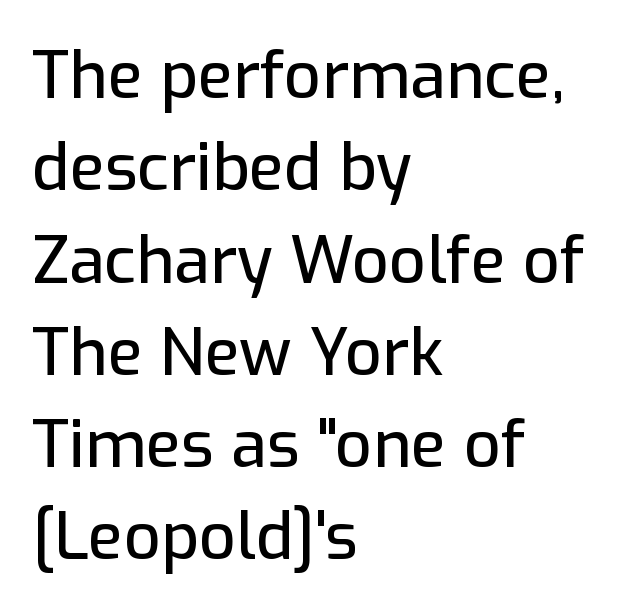
Q: Is the text italic (slanted)? A: No, it is upright.
Q: Is the typeface a serif or a sans-serif typeface? A: Sans-serif.
Q: Is the text underlined? A: No.
Q: How is the paragraph aligned? A: Left-aligned.
Q: Is the spacing between letters normal or unusually wide? A: Normal.
Q: Is the spacing between lines tight, normal or loose? A: Normal.
Q: Width (condensed, normal, or wide)? A: Normal.
Q: Stroke contrast? A: Low.
Q: x-height? A: Medium.
Q: Monospaced? A: No.
